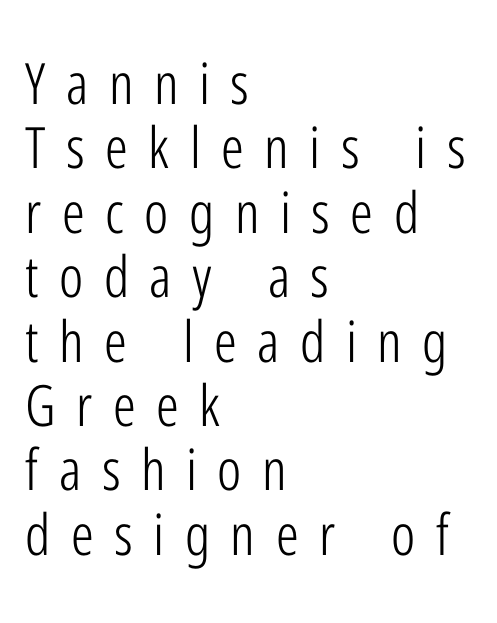
The image shows 57 px light, condensed sans-serif type, upright; set left-aligned, tight line spacing (1.13x), unusually wide letter spacing (+0.36 em), not underlined; low stroke contrast and a medium x-height.
